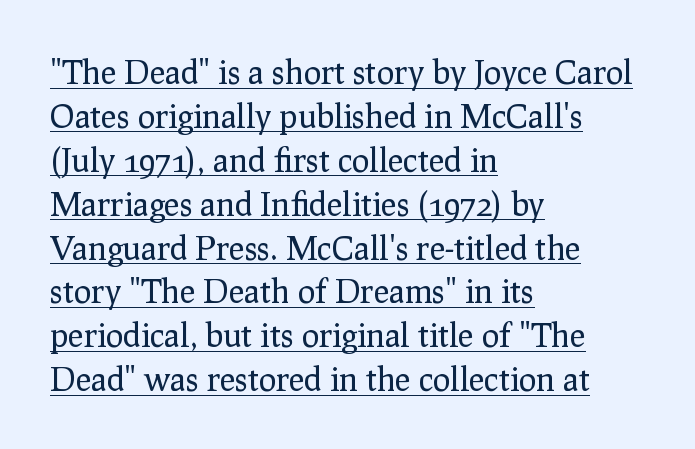
The image shows 33 px regular-weight serif type, upright; set left-aligned, normal line spacing (1.33x), normal letter spacing, underlined; low stroke contrast and a medium x-height.
